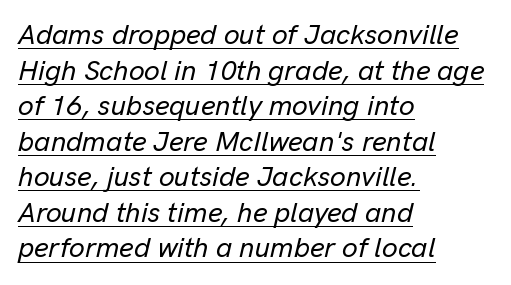
Q: Is the text italic (slanted)? A: Yes, it leans right by about 13 degrees.
Q: Is the text underlined? A: Yes.
Q: How is the paragraph aligned? A: Left-aligned.
Q: Is the spacing between letters normal or unusually wide? A: Normal.
Q: Is the spacing between lines tight, normal or loose? A: Normal.
Q: Width (condensed, normal, or wide)? A: Normal.
Q: Stroke contrast? A: Low.
Q: x-height? A: Medium.
Q: Monospaced? A: No.
